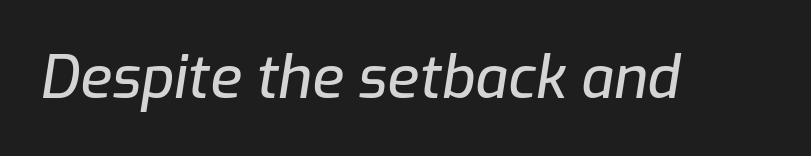
{"italic": "yes", "lean": "right", "slant_degrees": 9, "width": "normal", "stroke_contrast": "low", "x_height": "medium", "monospaced": "no", "underline": "no", "letter_spacing": "normal", "letter_spacing_em": 0.0, "glyph_px": 58}
